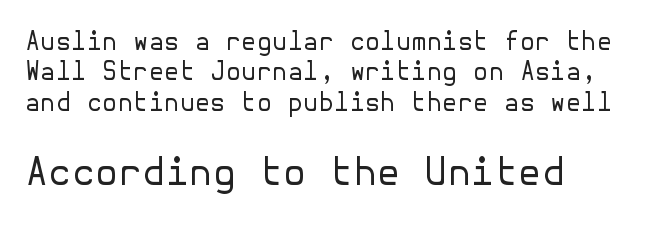
{"serif": "no", "italic": "no", "bold": "no", "weight": "regular", "width": "normal", "stroke_contrast": "low", "x_height": "medium", "underline": "no", "align": "left", "line_spacing_ratio": 1.22, "letter_spacing": "normal", "letter_spacing_em": 0.0, "larger_block": "second", "size_ratio": 1.52, "glyph_px": 38}
